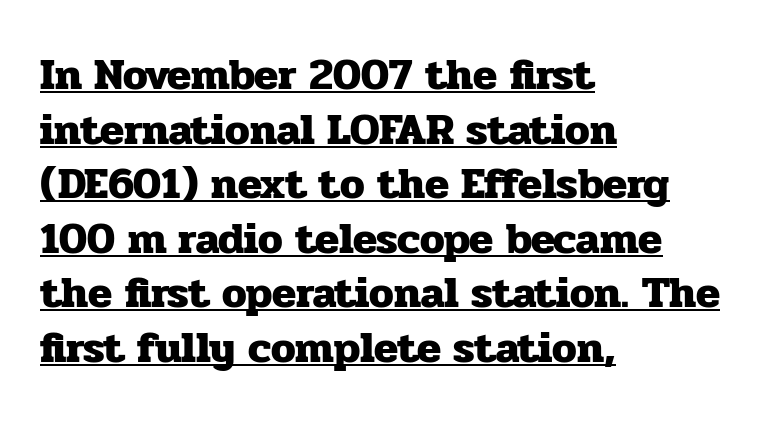
Character widths vary here, with narrow letters taking less room than wide ones. Classification — serif. Posture: straight, roman, zero tilt. In terms of letterspacing, this is plain default setting. Typeset ragged right — the left edge is the straight one.
